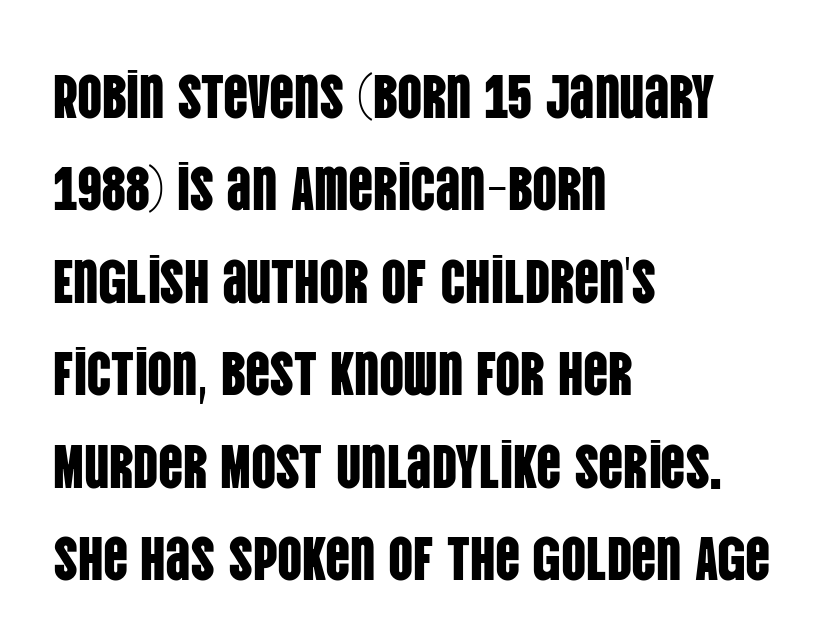
{"serif": "no", "italic": "no", "width": "condensed", "stroke_contrast": "low", "x_height": "large", "monospaced": "no", "underline": "no", "align": "left", "line_spacing": "normal", "line_spacing_ratio": 1.49, "letter_spacing": "normal", "letter_spacing_em": 0.0, "glyph_px": 62}
